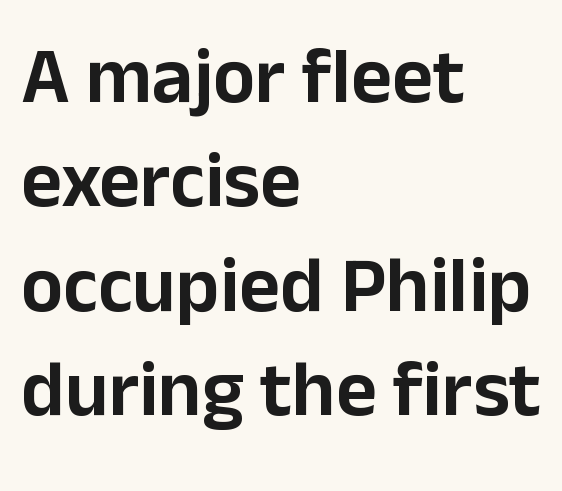
Normally led — the rows are evenly, conventionally spaced. A typesetter would call this proportional, since set widths differ per character. The rag falls on the right side of this text block. Posture: vertical. The tracking reads as untouched default to a designer's eye. Does the type have serifs? No, each stem ends abruptly.
